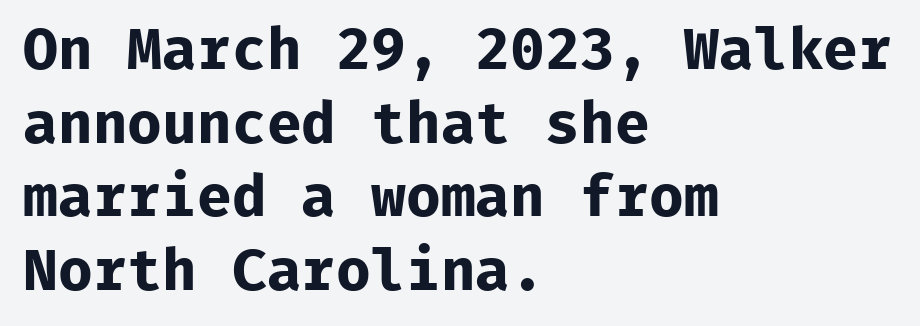
The image shows 58 px bold sans-serif type, upright, monospaced; set left-aligned, normal line spacing (1.27x), normal letter spacing, not underlined; low stroke contrast and a medium x-height.
